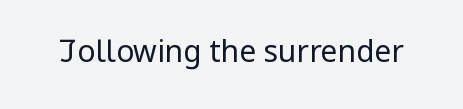
{"serif": "no", "italic": "no", "bold": "no", "weight": "regular", "width": "condensed", "stroke_contrast": "low", "x_height": "large", "monospaced": "no", "underline": "no", "letter_spacing": "normal", "letter_spacing_em": 0.0, "glyph_px": 30}
